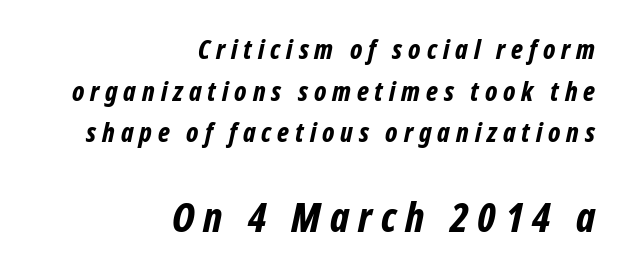
Rendered with sloped, italic letterforms. All the whitespace from short lines collects on the left. Is this a fixed-width face? No — the glyphs have proportional, varying widths. Which of the two is more prominent by size? The second, at the bottom.
